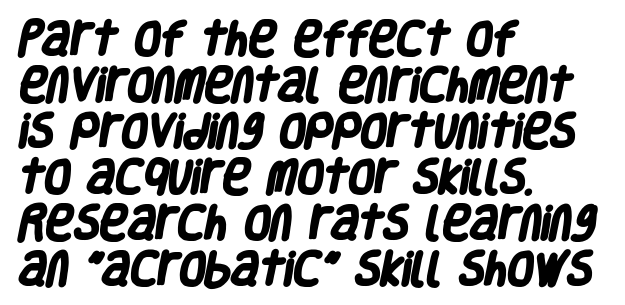
The image shows 38 px heavy, condensed sans-serif type; set left-aligned, line spacing 1.21x, normal letter spacing, not underlined; low stroke contrast and a large x-height.
